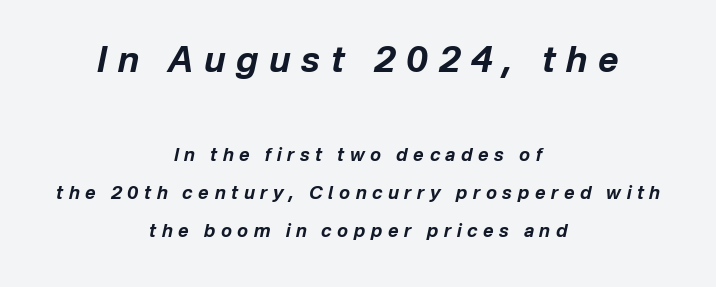
Q: Is the text bold? A: Yes.
Q: Is the text italic (slanted)? A: Yes, it leans right by about 12 degrees.
Q: Is the text underlined? A: No.
Q: How is the paragraph aligned? A: Centered.
Q: Is the spacing between letters normal or unusually wide? A: Unusually wide.
Q: Is the spacing between lines tight, normal or loose? A: Loose.
Q: Which block of text is set in a larger size, the first (top) or the second (bottom)? A: The first (top) one.
Q: Width (condensed, normal, or wide)? A: Normal.
Q: Stroke contrast? A: Low.
Q: x-height? A: Medium.
Q: Monospaced? A: No.
